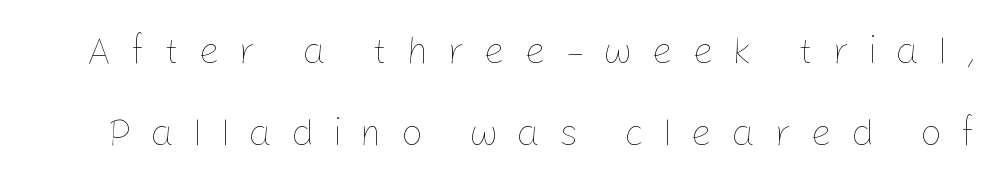
The image shows 38 px thin type, upright; set loose line spacing (2.17x), unusually wide letter spacing (+0.49 em), not underlined; low stroke contrast and a medium x-height.
